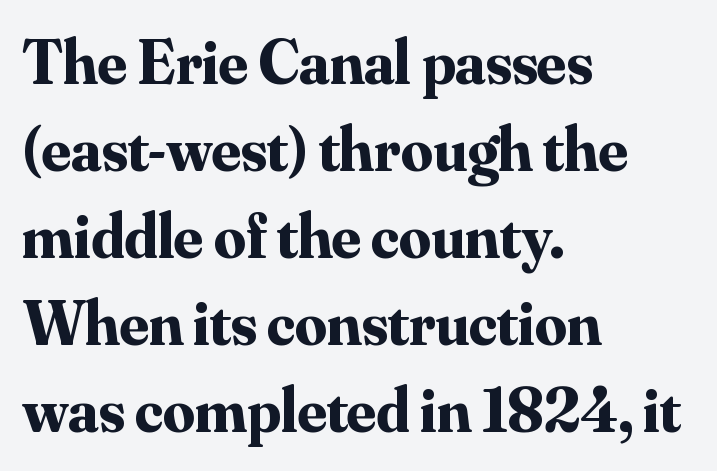
{"serif": "yes", "italic": "no", "bold": "yes", "weight": "bold", "width": "normal", "stroke_contrast": "medium", "x_height": "small", "monospaced": "no", "underline": "no", "align": "left", "line_spacing": "normal", "line_spacing_ratio": 1.38, "letter_spacing": "normal", "letter_spacing_em": 0.0, "glyph_px": 63}
